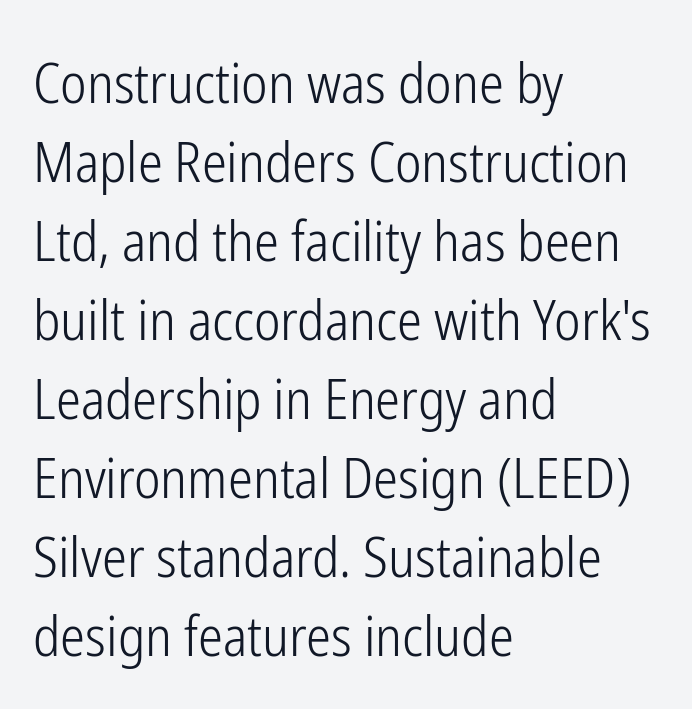
{"serif": "no", "italic": "no", "bold": "no", "weight": "light", "width": "condensed", "stroke_contrast": "low", "x_height": "medium", "monospaced": "no", "underline": "no", "align": "left", "line_spacing": "normal", "line_spacing_ratio": 1.41, "letter_spacing": "normal", "letter_spacing_em": 0.0, "glyph_px": 56}
